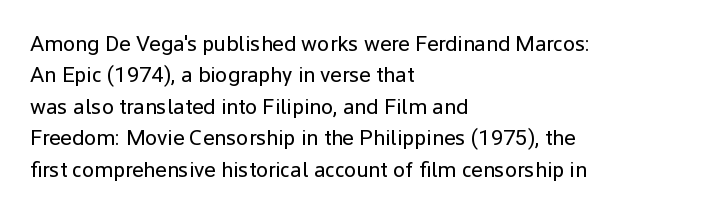
The image shows 22 px text type, upright; set left-aligned, normal line spacing (1.43x), normal letter spacing, not underlined.
